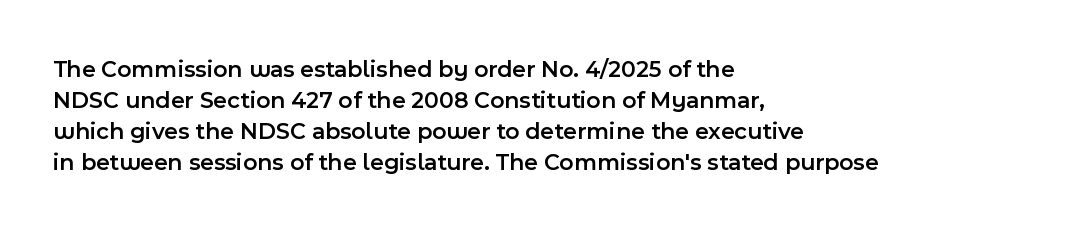
Q: Is the text bold? A: Semi-bold.
Q: Is the text italic (slanted)? A: No, it is upright.
Q: Is the text underlined? A: No.
Q: How is the paragraph aligned? A: Left-aligned.
Q: Is the spacing between letters normal or unusually wide? A: Normal.
Q: Is the spacing between lines tight, normal or loose? A: Normal.
